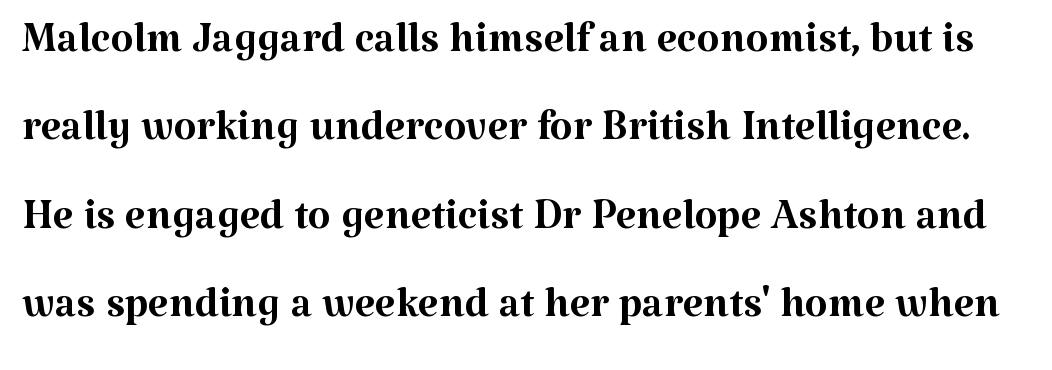
Q: Is the text bold? A: No.
Q: Is the text italic (slanted)? A: No, it is upright.
Q: Is the typeface a serif or a sans-serif typeface? A: Serif.
Q: Is the text underlined? A: No.
Q: Is the spacing between letters normal or unusually wide? A: Normal.
Q: Is the spacing between lines tight, normal or loose? A: Normal.
Q: Width (condensed, normal, or wide)? A: Normal.
Q: Stroke contrast? A: Medium.
Q: x-height? A: Medium.
Q: Monospaced? A: No.
